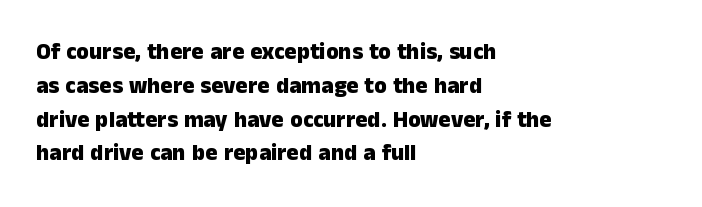
Q: Is the text bold? A: Yes.
Q: Is the text italic (slanted)? A: No, it is upright.
Q: Is the text underlined? A: No.
Q: How is the paragraph aligned? A: Left-aligned.
Q: Is the spacing between letters normal or unusually wide? A: Normal.
Q: Is the spacing between lines tight, normal or loose? A: Normal.
